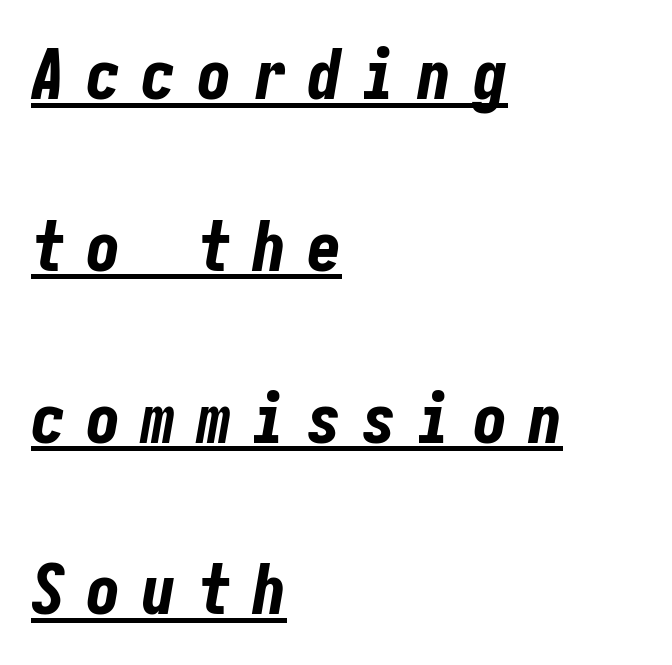
{"italic": "yes", "lean": "right", "slant_degrees": 10, "bold": "yes", "weight": "bold", "width": "condensed", "stroke_contrast": "low", "x_height": "medium", "underline": "yes", "align": "left", "line_spacing": "loose", "line_spacing_ratio": 2.49, "letter_spacing": "wide", "letter_spacing_em": 0.3, "glyph_px": 69}
